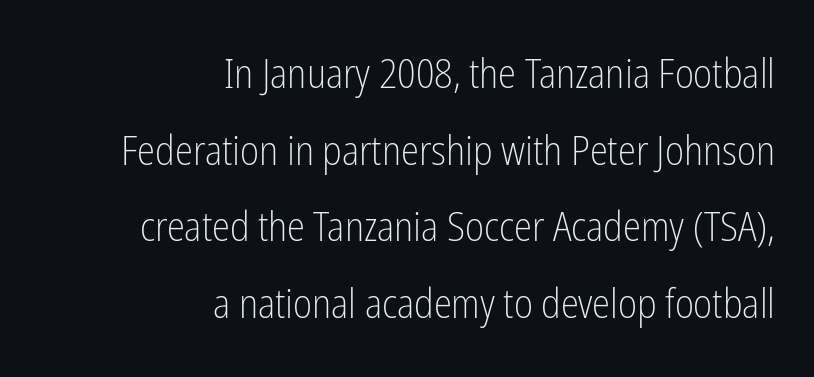
Q: Is the text bold? A: No.
Q: Is the text italic (slanted)? A: No, it is upright.
Q: Is the typeface a serif or a sans-serif typeface? A: Sans-serif.
Q: Is the text underlined? A: No.
Q: How is the paragraph aligned? A: Right-aligned.
Q: Is the spacing between letters normal or unusually wide? A: Normal.
Q: Width (condensed, normal, or wide)? A: Condensed.
Q: Stroke contrast? A: Low.
Q: x-height? A: Medium.
Q: Monospaced? A: No.
